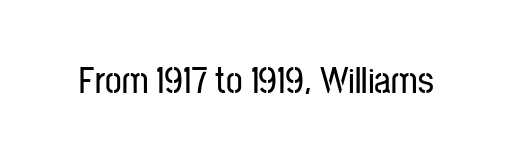
The letters sit at their default tracking, neither squeezed nor spread. The specimen reads as upright at a glance. Proportional: the letters do not fall into vertical columns. Each row of text sits above clean, open space.
